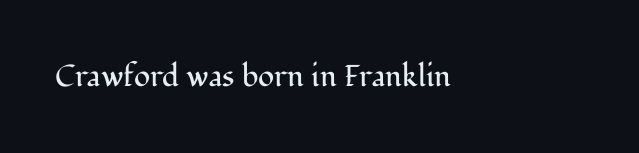
Q: Is the text bold? A: No.
Q: Is the text italic (slanted)? A: No, it is upright.
Q: Is the typeface a serif or a sans-serif typeface? A: Serif.
Q: Is the text underlined? A: No.
Q: How is the paragraph aligned? A: Left-aligned.
Q: Is the spacing between letters normal or unusually wide? A: Normal.
Q: Width (condensed, normal, or wide)? A: Normal.
Q: Stroke contrast? A: Medium.
Q: x-height? A: Medium.
Q: Monospaced? A: No.
